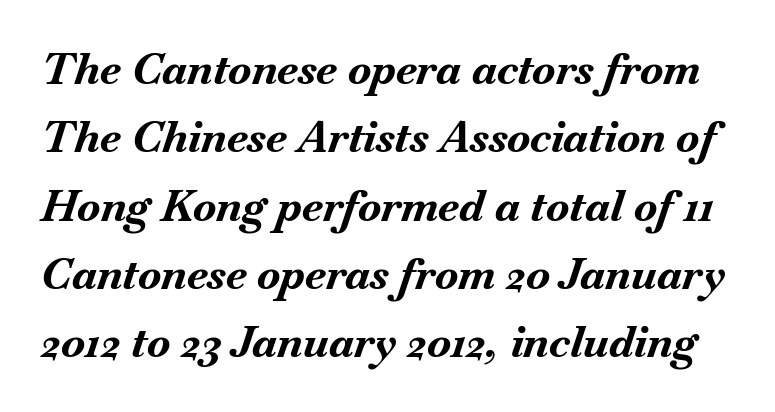
The space beneath each line is pristine and unruled. Is the letter spacing exaggerated? No — it looks like the ordinary default. The lines sit at an ordinary, default distance from one another. This is oblique type, the kind used for emphasis or titles. The rendering uses a bold face; every stroke is thick and dark.
